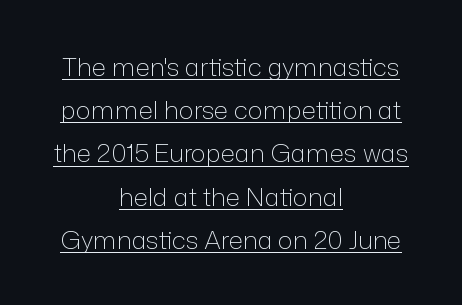
Quick note: not italic, upright. The cut favours lightness, reaching ordinary text weight at its darkest. Does a line run under the words? Yes, clearly. These lines keep a tight, regular rhythm from letter to letter.
